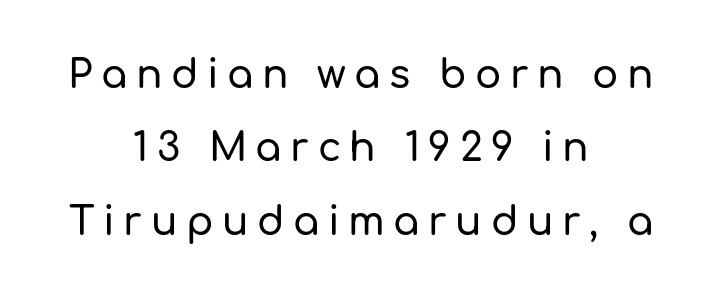
{"serif": "no", "italic": "no", "width": "normal", "stroke_contrast": "low", "x_height": "medium", "monospaced": "no", "underline": "no", "align": "center", "line_spacing_ratio": 1.88, "letter_spacing": "wide", "letter_spacing_em": 0.22, "glyph_px": 39}
